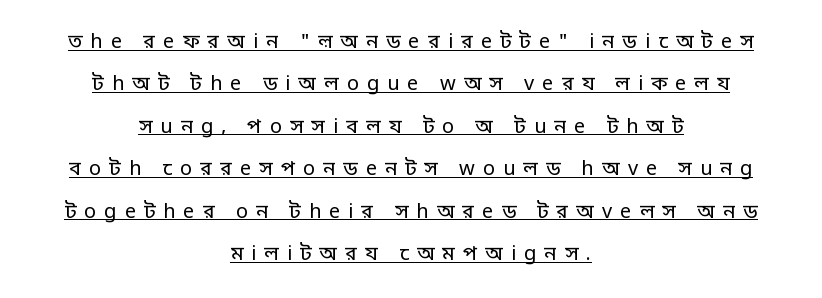
Is there an underline? Yes — a line sits under the letters. Between one letter and the next there's a generous, obvious gap. The font is comparable to plain body text, perhaps lighter. Italic: no, the glyphs are upright roman. Reading down the block, each line starts at a different indent, mirrored at its end.
